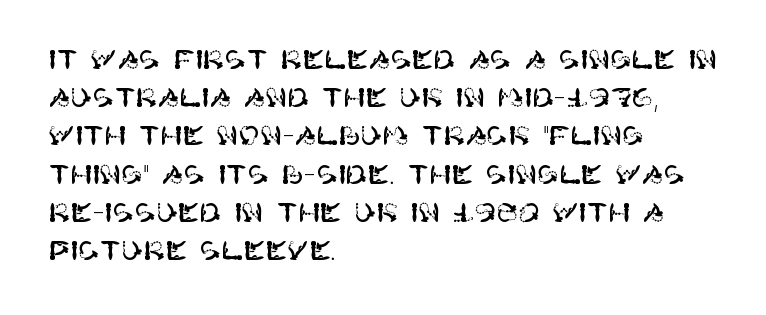
{"italic": "no", "underline": "no", "align": "left", "line_spacing": "normal", "line_spacing_ratio": 1.47, "letter_spacing": "normal", "letter_spacing_em": 0.0, "glyph_px": 26}
